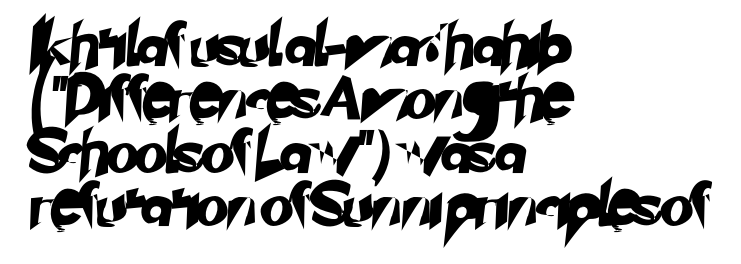
Words float on clear page, feet unadorned. Is this a sans? Yes — the strokes have no serifs. This rendering leaves character spacing at its baseline value. Left-aligned paragraph, ragged on the right.
